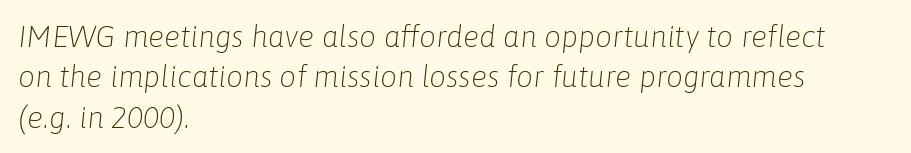
{"italic": "yes", "lean": "right", "slant_degrees": 6, "bold": "no", "weight": "light", "width": "normal", "stroke_contrast": "low", "x_height": "medium", "monospaced": "no", "underline": "no", "align": "left", "line_spacing": "normal", "line_spacing_ratio": 1.35, "letter_spacing": "normal", "letter_spacing_em": 0.0, "glyph_px": 30}
